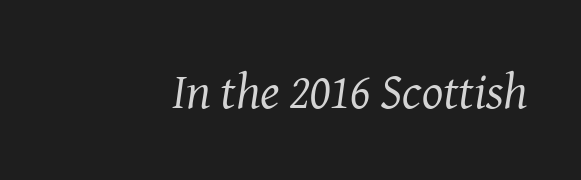
The image shows 50 px regular-weight serif type, italic (leaning right); set normal letter spacing, not underlined; medium stroke contrast and a medium x-height.
